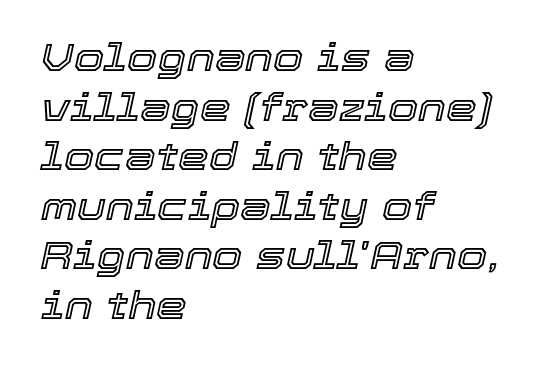
{"italic": "yes", "lean": "right", "slant_degrees": 12, "width": "normal", "x_height": "medium", "monospaced": "no", "underline": "no", "align": "left", "line_spacing": "normal", "line_spacing_ratio": 1.27, "letter_spacing": "normal", "letter_spacing_em": 0.0, "glyph_px": 39}
